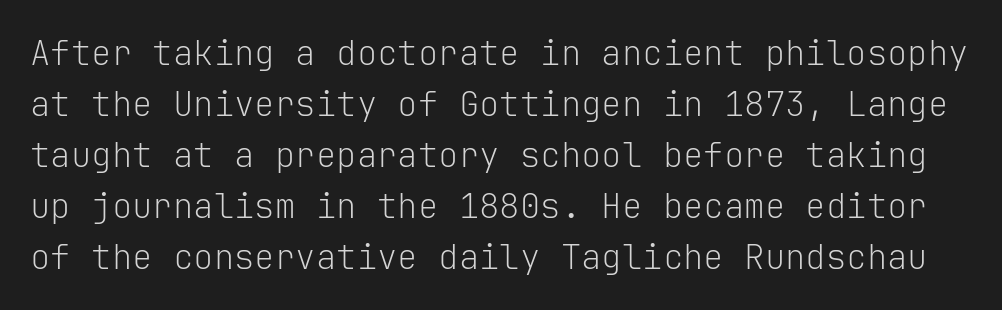
{"serif": "no", "italic": "no", "bold": "no", "weight": "light", "width": "normal", "stroke_contrast": "low", "x_height": "medium", "monospaced": "yes", "underline": "no", "line_spacing": "normal", "line_spacing_ratio": 1.5, "letter_spacing": "normal", "letter_spacing_em": 0.0, "glyph_px": 34}
